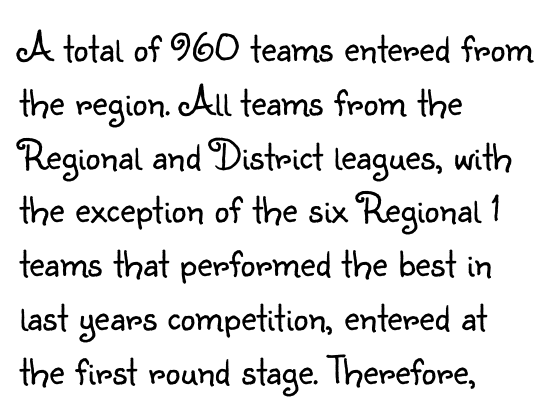
Designer's note — italics off, roman on. The typeface chosen for these lines omits serifs. Does the copy run flush right? No — it runs flush left. You could not count columns in this text — the font is proportionally spaced.
